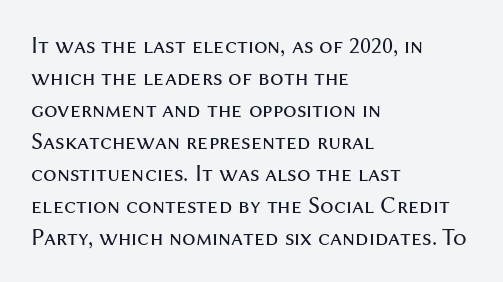
The image shows 24 px text type, upright; set left-aligned, normal line spacing (1.33x), normal letter spacing, not underlined.
